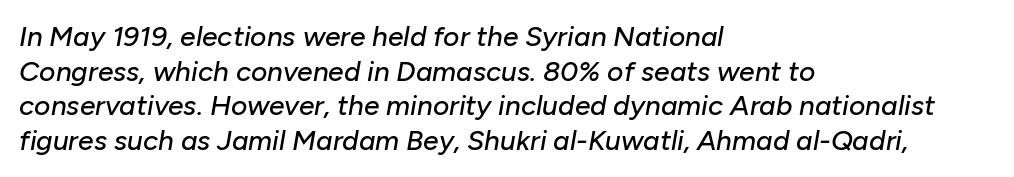
The image shows 28 px text type, italic (leaning right); set left-aligned, line spacing 1.24x, normal letter spacing, not underlined; low stroke contrast and a medium x-height.
